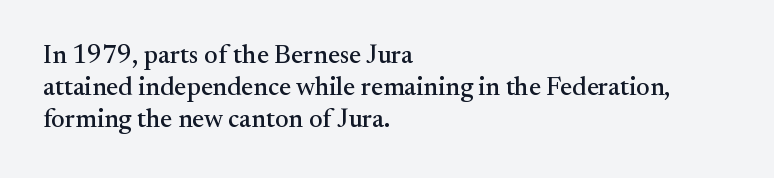
Q: Is the text italic (slanted)? A: No, it is upright.
Q: Is the text underlined? A: No.
Q: How is the paragraph aligned? A: Left-aligned.
Q: Is the spacing between letters normal or unusually wide? A: Normal.
